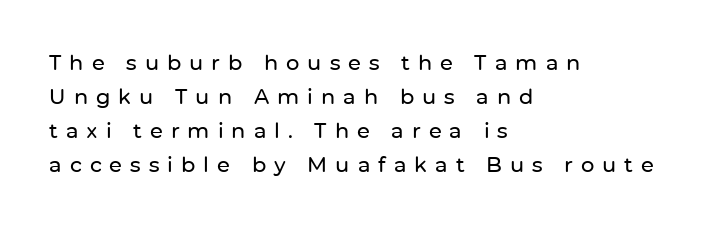
This sample is left-justified, so line endings fall wherever the words run out. A typesetter would mark this as roman, not italic. The leading is moderate, giving the passage an even texture. Someone cranked the tracking dial way up on this one. Letters rest on an invisible, unmarked baseline.
